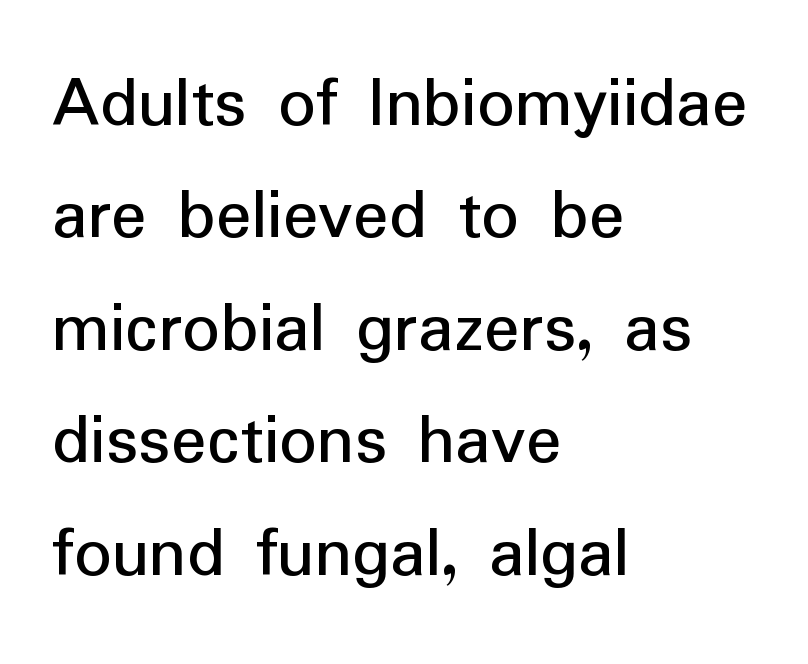
{"serif": "no", "italic": "no", "width": "normal", "stroke_contrast": "low", "x_height": "medium", "monospaced": "no", "underline": "no", "align": "left", "line_spacing": "normal", "line_spacing_ratio": 1.52, "letter_spacing": "normal", "letter_spacing_em": 0.0, "glyph_px": 74}
